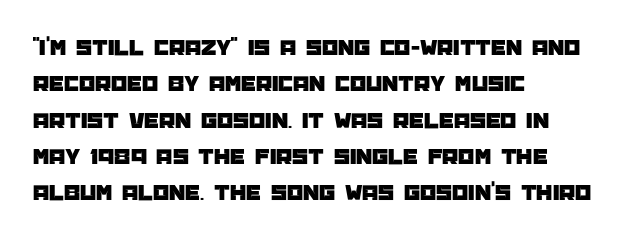
The image shows 23 px text type, upright; set left-aligned, normal line spacing (1.58x), normal letter spacing, not underlined.
